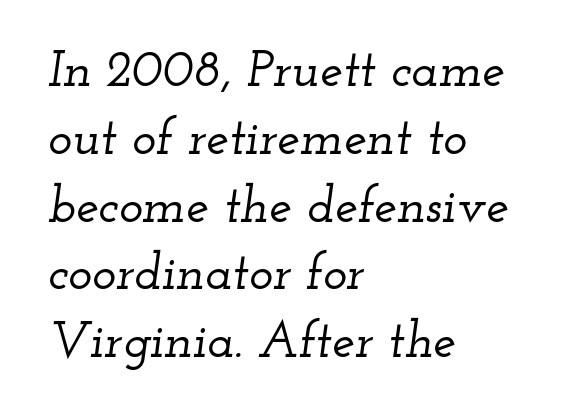
The image shows 51 px wide serif type, italic (leaning right); set left-aligned, normal line spacing (1.33x), normal letter spacing, not underlined; low stroke contrast and a small x-height.
